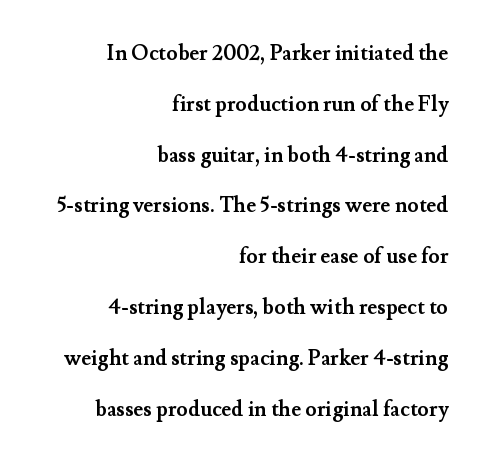
The image shows 21 px bold type, upright; set right-aligned, loose line spacing (2.42x), normal letter spacing, not underlined.
